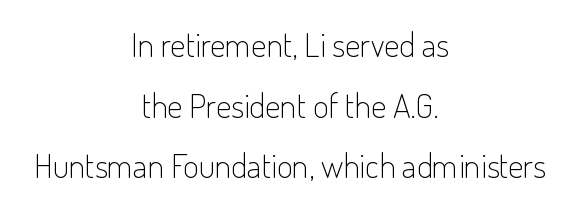
{"serif": "no", "italic": "no", "bold": "no", "weight": "light", "width": "condensed", "stroke_contrast": "low", "x_height": "small", "monospaced": "no", "underline": "no", "align": "center", "line_spacing_ratio": 1.78, "letter_spacing": "normal", "letter_spacing_em": 0.0, "glyph_px": 34}
